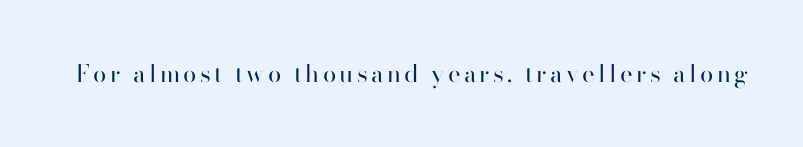
Q: Is the text bold? A: No.
Q: Is the text italic (slanted)? A: No, it is upright.
Q: Is the text underlined? A: No.
